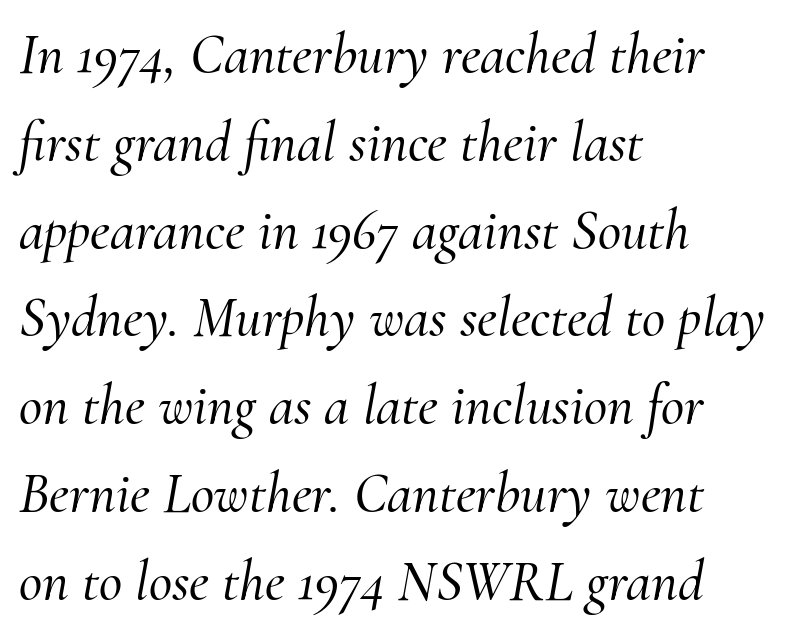
The image shows 57 px serif type, italic (leaning right); set left-aligned, normal line spacing (1.54x), normal letter spacing, not underlined; medium stroke contrast and a small x-height.
